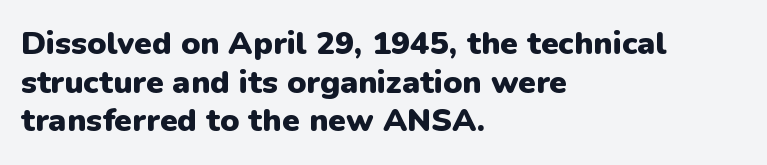
{"serif": "no", "italic": "no", "bold": "yes", "weight": "heavy", "width": "normal", "stroke_contrast": "low", "x_height": "medium", "monospaced": "no", "underline": "no", "align": "left", "line_spacing_ratio": 1.21, "letter_spacing": "normal", "letter_spacing_em": 0.0, "glyph_px": 32}
